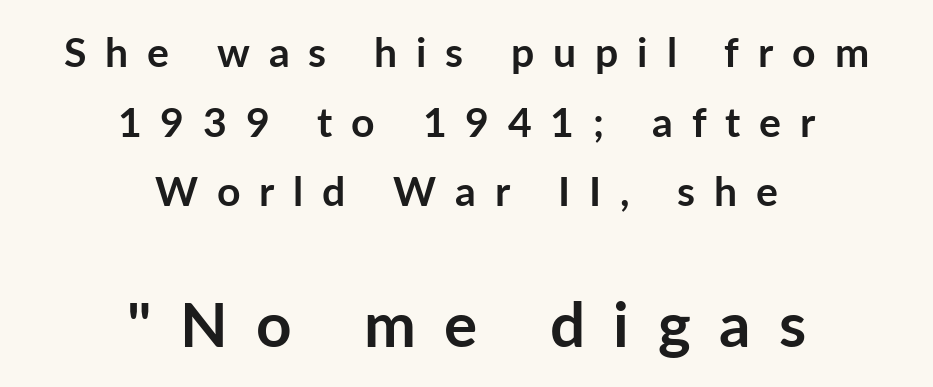
{"serif": "no", "italic": "no", "bold": "yes", "weight": "semibold", "width": "normal", "stroke_contrast": "low", "x_height": "medium", "monospaced": "no", "underline": "no", "align": "center", "line_spacing": "normal", "line_spacing_ratio": 1.7, "letter_spacing": "wide", "letter_spacing_em": 0.46, "larger_block": "second", "size_ratio": 1.51, "glyph_px": 62}
